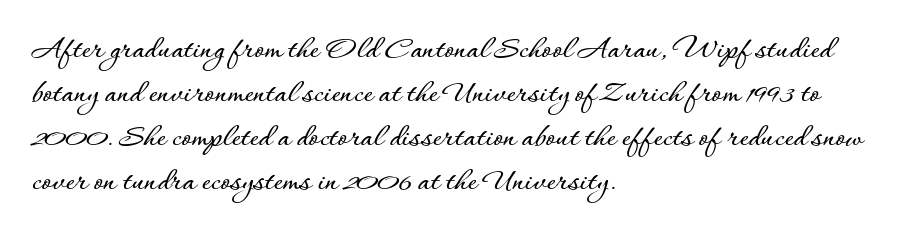
Q: Is the text italic (slanted)? A: Yes.
Q: Is the text underlined? A: No.
Q: How is the paragraph aligned? A: Left-aligned.
Q: Is the spacing between letters normal or unusually wide? A: Normal.
Q: Is the spacing between lines tight, normal or loose? A: Normal.
Q: Width (condensed, normal, or wide)? A: Normal.
Q: Stroke contrast? A: Low.
Q: x-height? A: Small.
Q: Monospaced? A: No.
